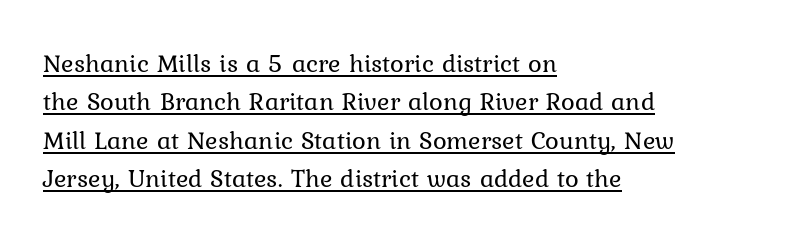
The image shows 26 px text type, upright; set left-aligned, normal line spacing (1.48x), normal letter spacing, underlined.
